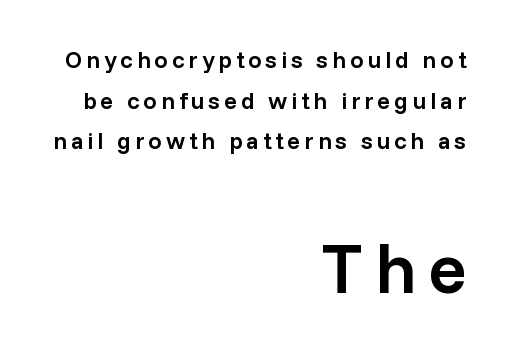
Q: Is the text bold? A: Semi-bold.
Q: Is the text italic (slanted)? A: No, it is upright.
Q: Is the typeface a serif or a sans-serif typeface? A: Sans-serif.
Q: Is the text underlined? A: No.
Q: How is the paragraph aligned? A: Right-aligned.
Q: Is the spacing between lines tight, normal or loose? A: Normal.
Q: Which block of text is set in a larger size, the first (top) or the second (bottom)? A: The second (bottom) one.
Q: Width (condensed, normal, or wide)? A: Normal.
Q: Stroke contrast? A: Low.
Q: x-height? A: Medium.
Q: Monospaced? A: No.
